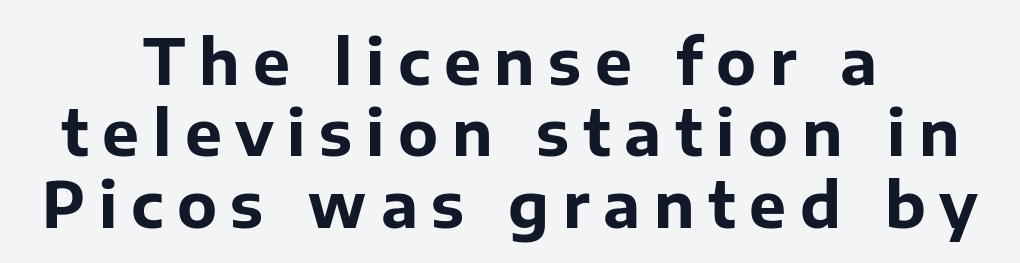
{"serif": "no", "italic": "no", "bold": "yes", "weight": "bold", "width": "normal", "stroke_contrast": "low", "x_height": "medium", "monospaced": "no", "underline": "no", "align": "center", "line_spacing": "tight", "line_spacing_ratio": 1.15, "letter_spacing": "wide", "letter_spacing_em": 0.22, "glyph_px": 62}
